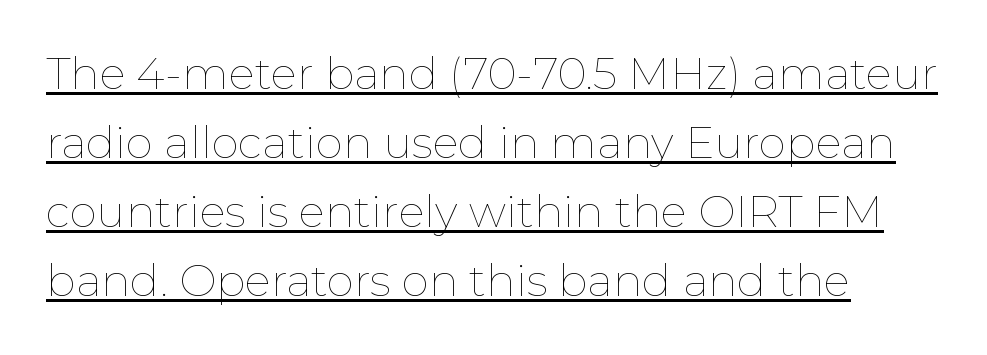
The image shows 44 px thin type, upright; set left-aligned, normal line spacing (1.57x), normal letter spacing, underlined; low stroke contrast and a medium x-height.
